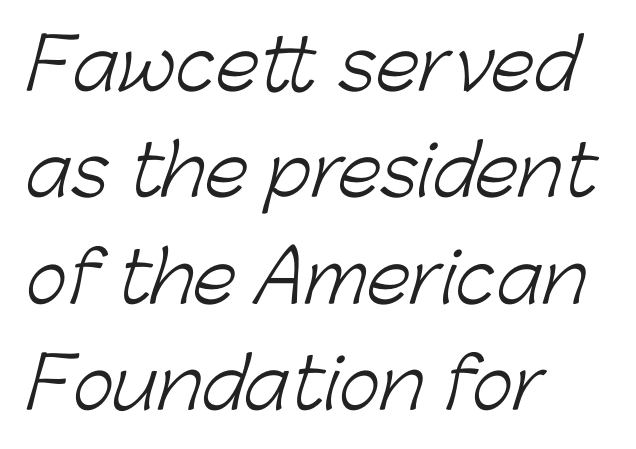
The image shows 70 px light sans-serif type; set left-aligned, normal line spacing (1.52x), normal letter spacing, not underlined; low stroke contrast and a medium x-height.
